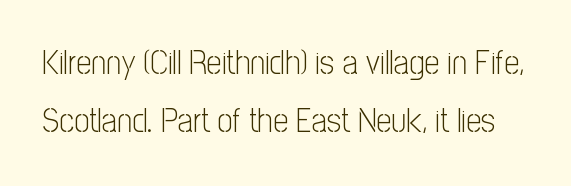
{"serif": "no", "italic": "no", "bold": "no", "weight": "light", "width": "condensed", "stroke_contrast": "low", "x_height": "medium", "monospaced": "no", "underline": "no", "line_spacing_ratio": 1.71, "letter_spacing": "normal", "letter_spacing_em": 0.0, "glyph_px": 34}
